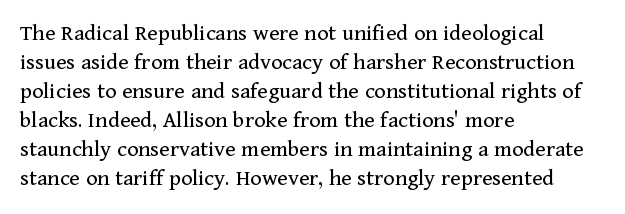
{"italic": "no", "bold": "no", "underline": "no", "align": "left", "line_spacing_ratio": 1.21, "letter_spacing": "normal", "letter_spacing_em": 0.0, "glyph_px": 24}
